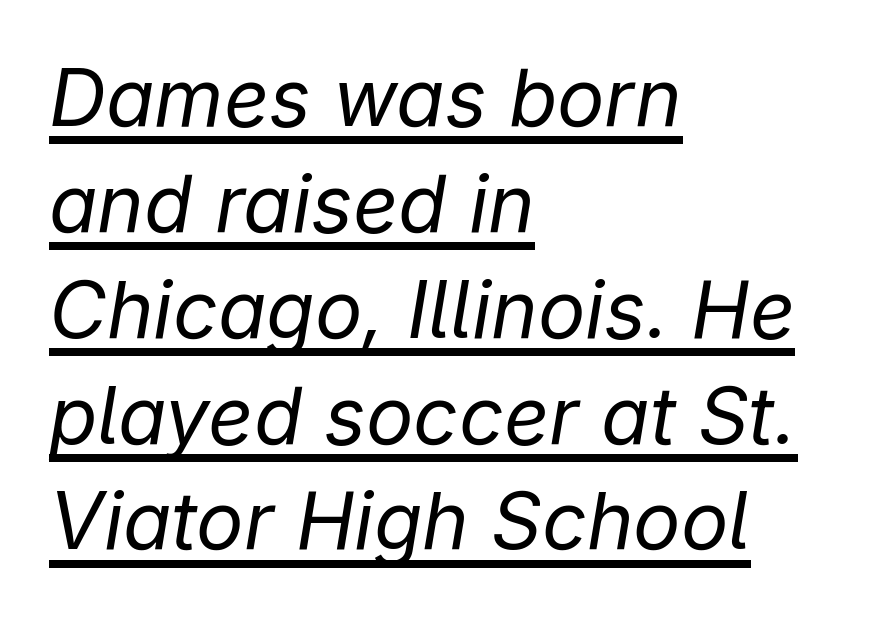
{"italic": "yes", "lean": "right", "slant_degrees": 9, "bold": "no", "weight": "regular", "width": "normal", "stroke_contrast": "low", "x_height": "medium", "monospaced": "no", "underline": "yes", "align": "left", "line_spacing": "normal", "line_spacing_ratio": 1.34, "letter_spacing": "normal", "letter_spacing_em": 0.0, "glyph_px": 79}
